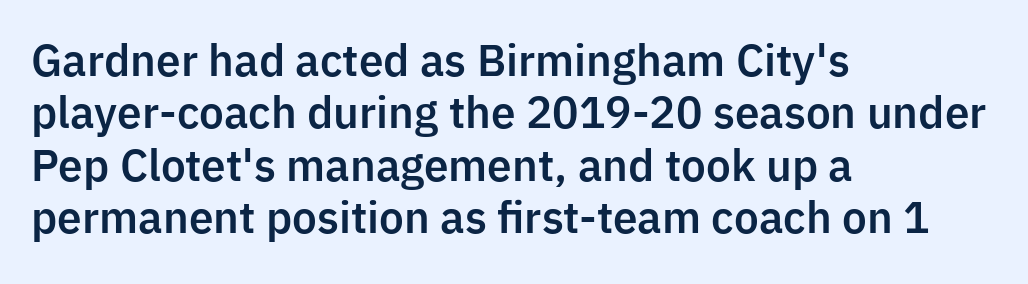
Note the varied advance widths — an 'i' is clearly narrower than an 'm'. The face used here is rendered with its standard letterfit. It's the straight-up-and-down kind of type. The typeface chosen for these lines omits serifs. The designer left line spacing at the default. Unmarked baselines from the first word to the last.
